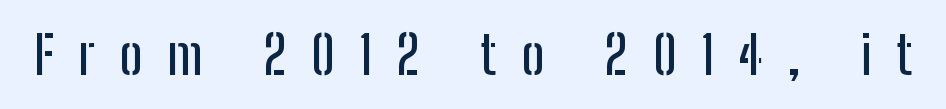
Note the varied advance widths — an 'i' is clearly narrower than an 'm'. The letters stand upright; this is a roman face. Observe the wide spacing: letters keep a clear distance from each other. Underlining? Definitely not there.
